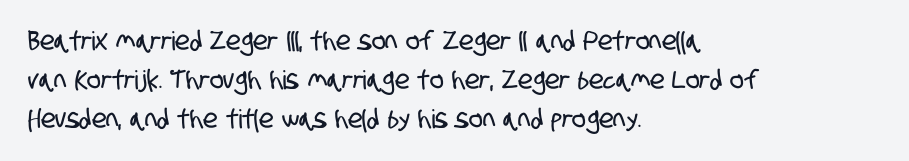
The image shows 26 px text type; set left-aligned, normal line spacing (1.5x), normal letter spacing, not underlined.
